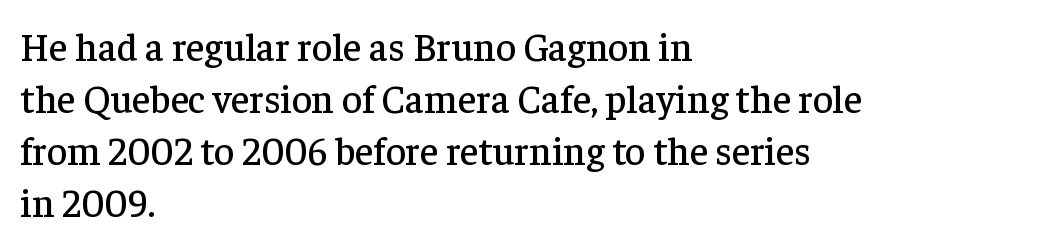
{"serif": "yes", "italic": "no", "width": "normal", "stroke_contrast": "low", "x_height": "medium", "monospaced": "no", "underline": "no", "align": "left", "line_spacing": "normal", "line_spacing_ratio": 1.33, "letter_spacing": "normal", "letter_spacing_em": 0.0, "glyph_px": 39}
